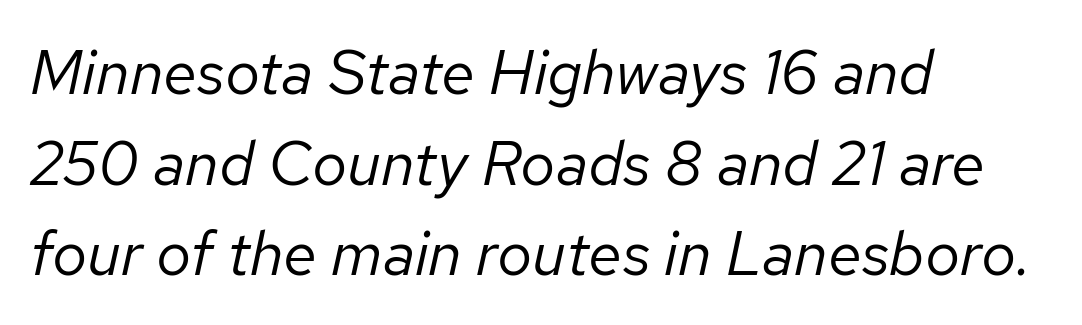
The image shows 62 px regular-weight type, italic (leaning right); set left-aligned, normal line spacing (1.46x), normal letter spacing, not underlined; low stroke contrast and a medium x-height.
